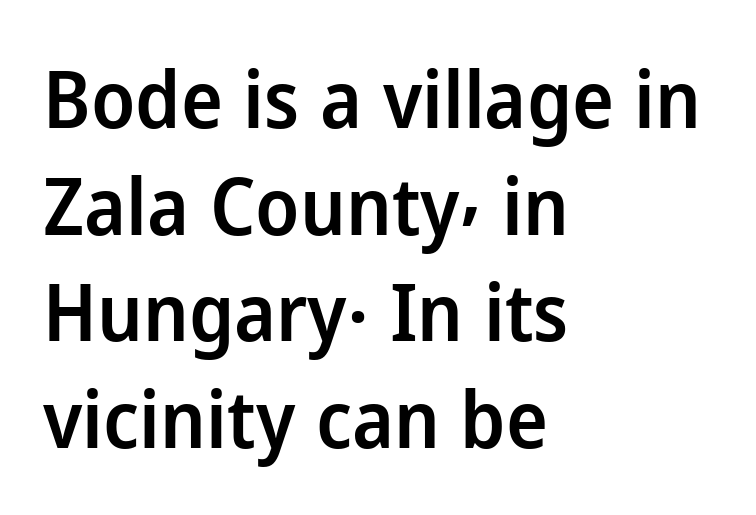
Q: Is the text bold? A: Semi-bold.
Q: Is the text italic (slanted)? A: No, it is upright.
Q: Is the typeface a serif or a sans-serif typeface? A: Sans-serif.
Q: Is the text underlined? A: No.
Q: How is the paragraph aligned? A: Left-aligned.
Q: Is the spacing between letters normal or unusually wide? A: Normal.
Q: Is the spacing between lines tight, normal or loose? A: Normal.
Q: Width (condensed, normal, or wide)? A: Normal.
Q: Stroke contrast? A: Low.
Q: x-height? A: Medium.
Q: Monospaced? A: No.
